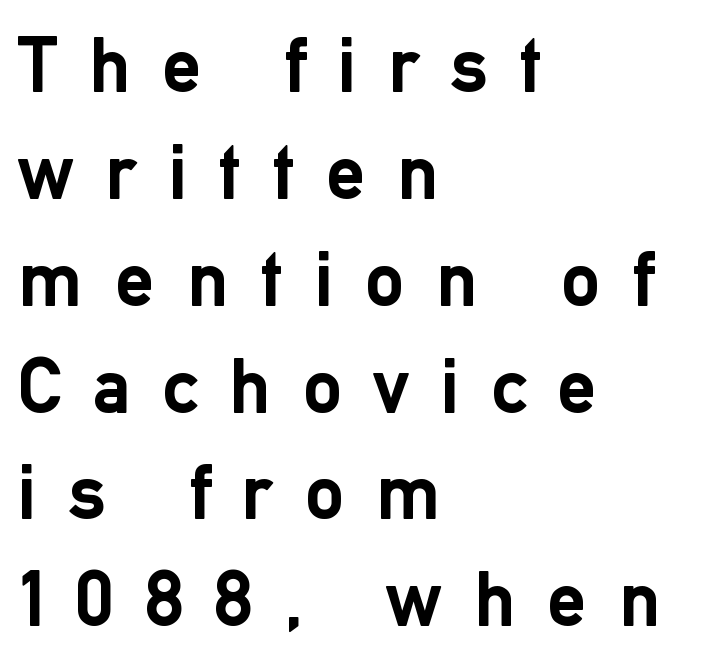
Plain, unruled lines of type. The characters look thick and weighty, a clear bold. Italic: no, the glyphs are upright roman. There is plenty of visible air inserted between adjacent glyphs. This rendering employs a face without finishing strokes, i.e., a sans-serif. A normal amount of white space separates one row of letters from the next.
